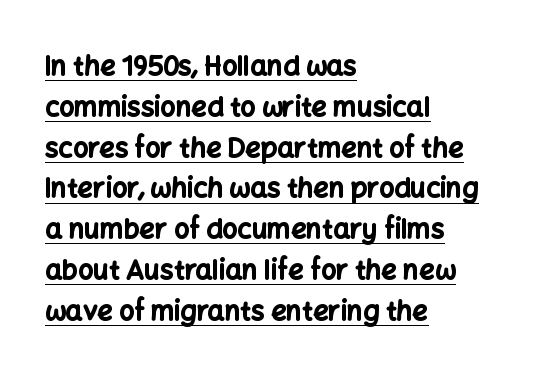
Summary of weight: heavy, a full bold. The face used here appears with an underline applied. Summary of vertical rhythm: regular, with standard interline spacing. If you drew a ruler down the left edge, every line would touch it. Caption: standard tracking, unaltered. Notice how the stems are strictly vertical — no italics here.
